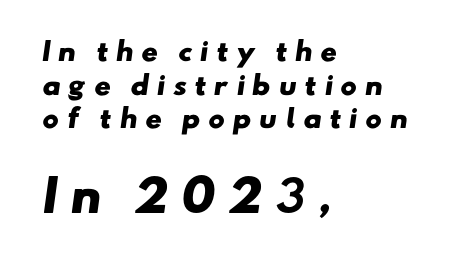
The designer left line spacing at the default. Plain, unruled lines of type. Heavy, bold letterforms. Glyph-to-glyph distance is far greater than everyday printed text.
